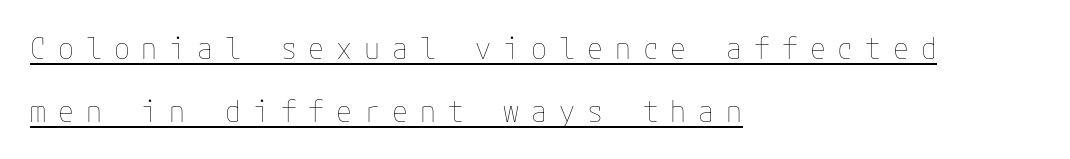
Q: Is the text bold? A: No.
Q: Is the text italic (slanted)? A: No, it is upright.
Q: Is the text underlined? A: Yes.
Q: How is the paragraph aligned? A: Left-aligned.
Q: Is the spacing between letters normal or unusually wide? A: Unusually wide.
Q: Is the spacing between lines tight, normal or loose? A: Loose.
Q: Width (condensed, normal, or wide)? A: Normal.
Q: Stroke contrast? A: Low.
Q: x-height? A: Medium.
